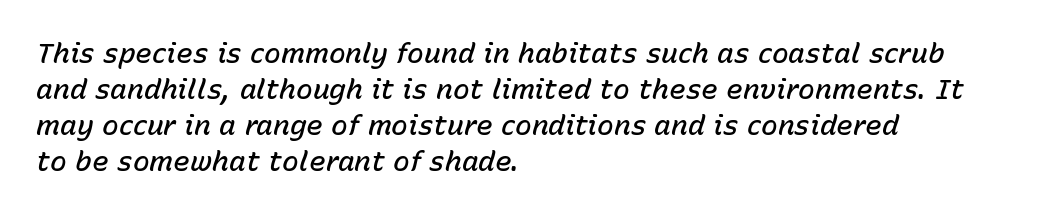
The image shows 28 px semibold type, italic (leaning right); set left-aligned, normal line spacing (1.29x), normal letter spacing, not underlined; low stroke contrast and a medium x-height.
